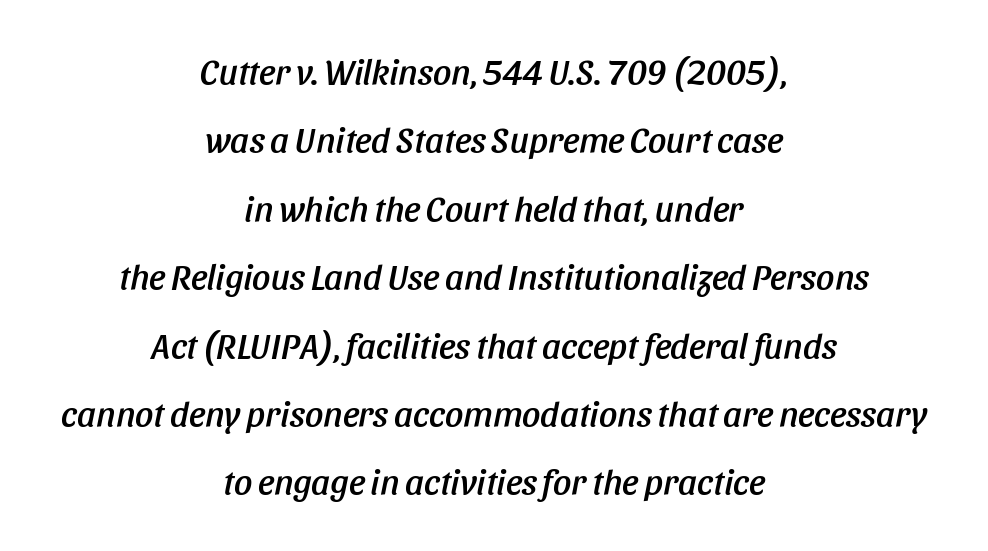
You could not count columns in this text — the font is proportionally spaced. These lines stack symmetrically, like a column narrowing and widening about its center. You can tell it's italic because the verticals aren't actually vertical. Type without underlining.
